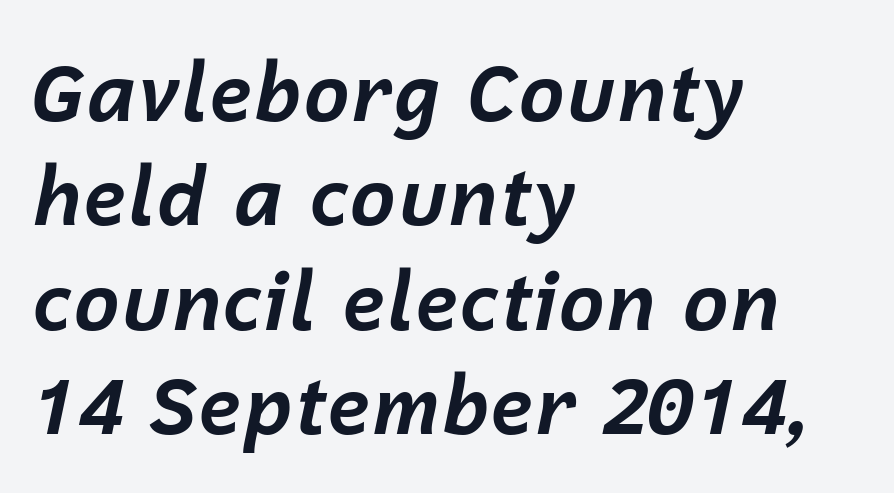
This sample uses plain, unmodified letter spacing. The block of text has a typical density, with ordinary space between rows. Glance below the letters and you will spot only blank space. Here the designer chose a conventional face with non-uniform glyph widths.
